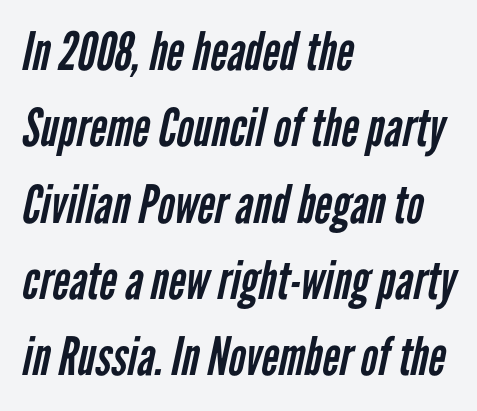
The image shows 53 px regular-weight, condensed sans-serif type; set left-aligned, normal line spacing (1.44x), normal letter spacing, not underlined; low stroke contrast and a medium x-height.
